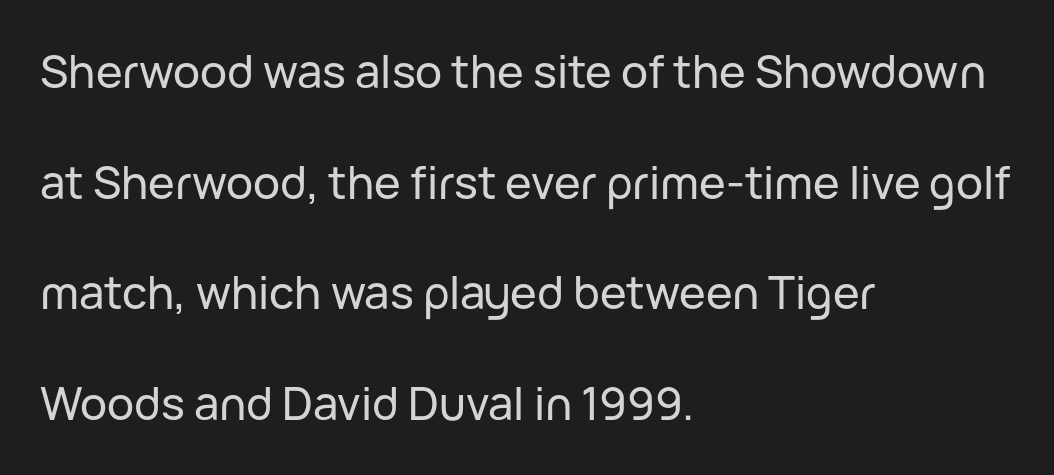
The passage shown is typeset with a sans-serif family. The type is set solid horizontally, with unmodified tracking. Baseline-to-baseline distance is far greater than the letter height. In CSS terms this would be text-align: left. Do the characters align in a grid? No, the font is proportional.
